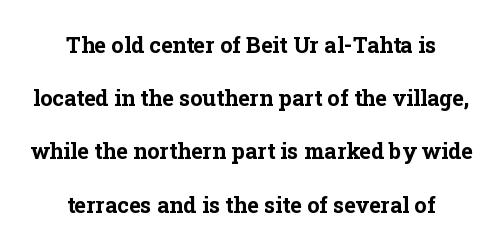
Look at the stroke-to-counter ratio: heavy, a bold. When letters stand straight like this, we call the style roman or upright. Visually the block forms a symmetrical silhouette, jagged on both flanks. Words appear dense and cohesive because spacing is normal. The vertical gap from one line to the next is large. Quick note: underline off.
